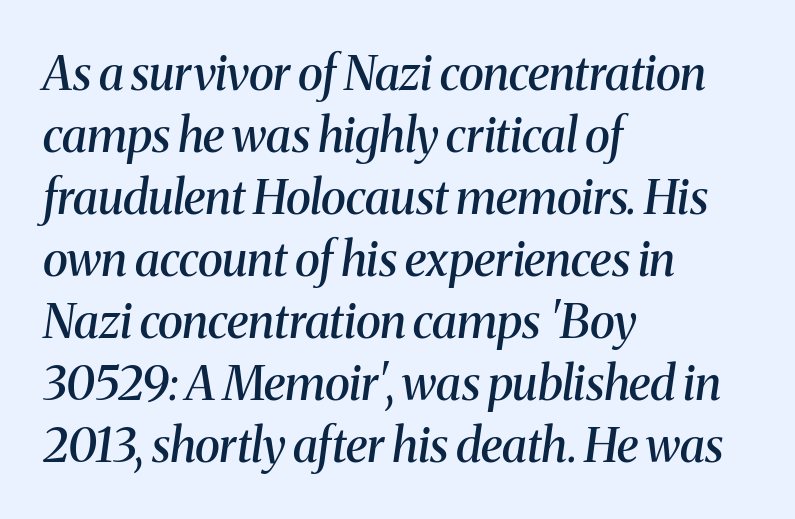
Does the copy run flush right? No — it runs flush left. Look at the tracking — it's just the regular setting, nothing added. Posture: slanted. Unmarked baselines from the first word to the last. Is this a sans? No — the strokes have serifs. The sample has been set in demibold, a notch under bold.
